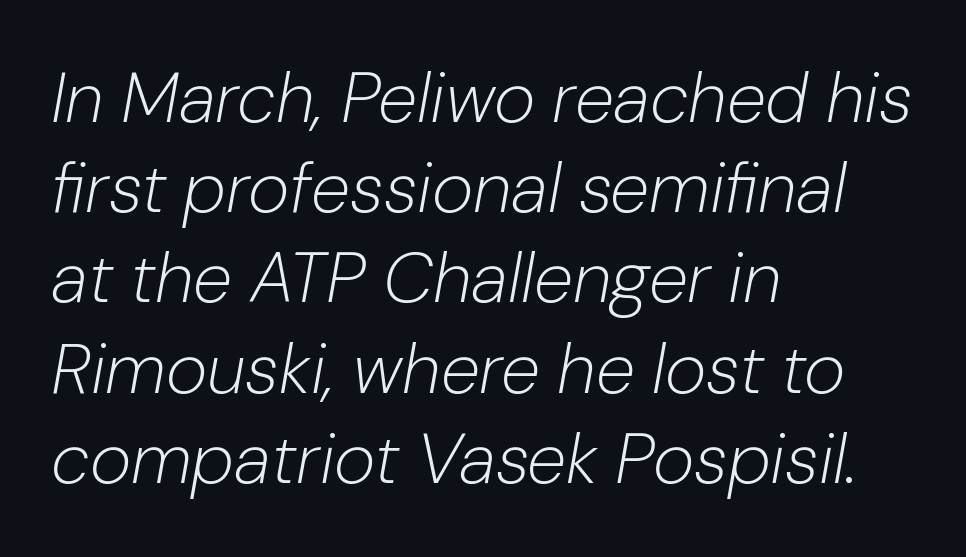
Line spacing here is normal. A typesetter would call this proportional, since set widths differ per character. The face looks like a standard text weight, possibly lighter. There's an unmistakable incline to the writing here.
